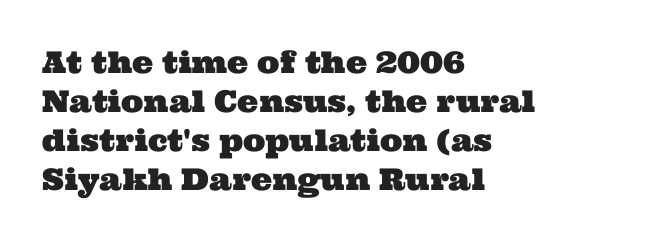
{"serif": "yes", "width": "wide", "stroke_contrast": "medium", "x_height": "medium", "monospaced": "no", "underline": "no", "align": "left", "line_spacing": "normal", "line_spacing_ratio": 1.3, "letter_spacing": "normal", "letter_spacing_em": 0.0, "glyph_px": 30}
